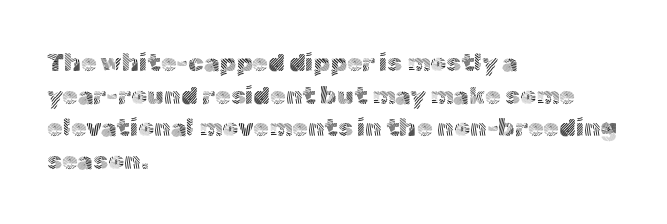
Q: Is the text bold? A: No.
Q: Is the text italic (slanted)? A: No, it is upright.
Q: Is the text underlined? A: No.
Q: How is the paragraph aligned? A: Left-aligned.
Q: Is the spacing between letters normal or unusually wide? A: Normal.
Q: Is the spacing between lines tight, normal or loose? A: Normal.
